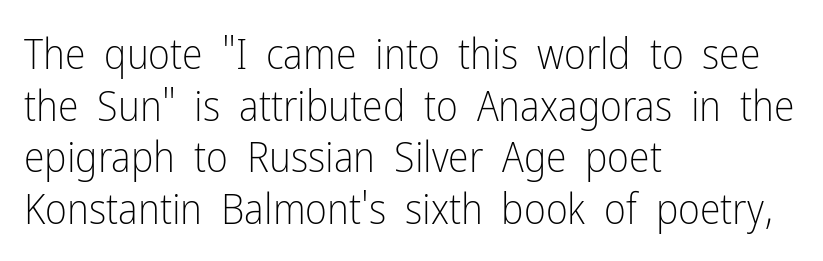
Q: Is the text bold? A: No.
Q: Is the text italic (slanted)? A: No, it is upright.
Q: Is the typeface a serif or a sans-serif typeface? A: Sans-serif.
Q: Is the text underlined? A: No.
Q: How is the paragraph aligned? A: Left-aligned.
Q: Is the spacing between letters normal or unusually wide? A: Normal.
Q: Width (condensed, normal, or wide)? A: Condensed.
Q: Stroke contrast? A: Low.
Q: x-height? A: Medium.
Q: Monospaced? A: No.
